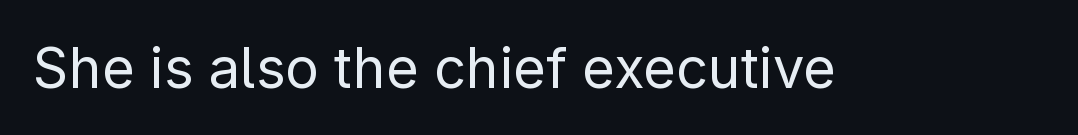
The image shows 56 px regular-weight sans-serif type, upright; set normal letter spacing, not underlined; low stroke contrast and a medium x-height.
